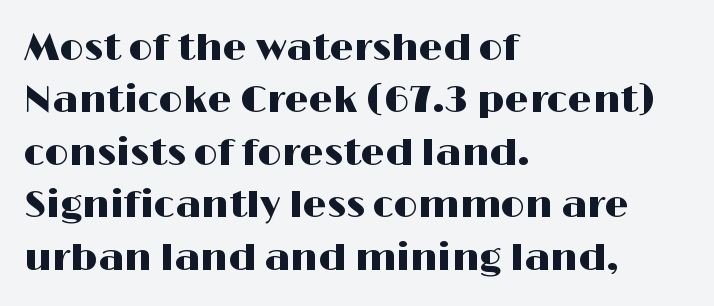
The image shows 38 px wide sans-serif type, upright; set left-aligned, normal line spacing (1.38x), normal letter spacing, not underlined; high stroke contrast and a medium x-height.
